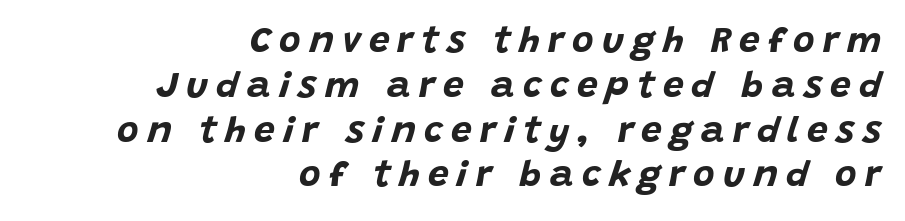
Q: Is the text bold? A: Yes.
Q: Is the text italic (slanted)? A: Yes, it leans right by about 15 degrees.
Q: Is the text underlined? A: No.
Q: How is the paragraph aligned? A: Right-aligned.
Q: Is the spacing between letters normal or unusually wide? A: Unusually wide.
Q: Width (condensed, normal, or wide)? A: Normal.
Q: Stroke contrast? A: Low.
Q: x-height? A: Large.
Q: Monospaced? A: No.
